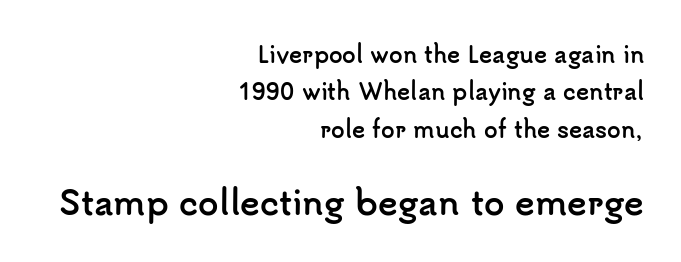
{"serif": "no", "italic": "no", "bold": "yes", "weight": "semibold", "width": "normal", "stroke_contrast": "low", "x_height": "small", "monospaced": "no", "underline": "no", "align": "right", "line_spacing": "normal", "line_spacing_ratio": 1.7, "letter_spacing": "normal", "letter_spacing_em": 0.0, "larger_block": "second", "size_ratio": 1.5, "glyph_px": 33}
